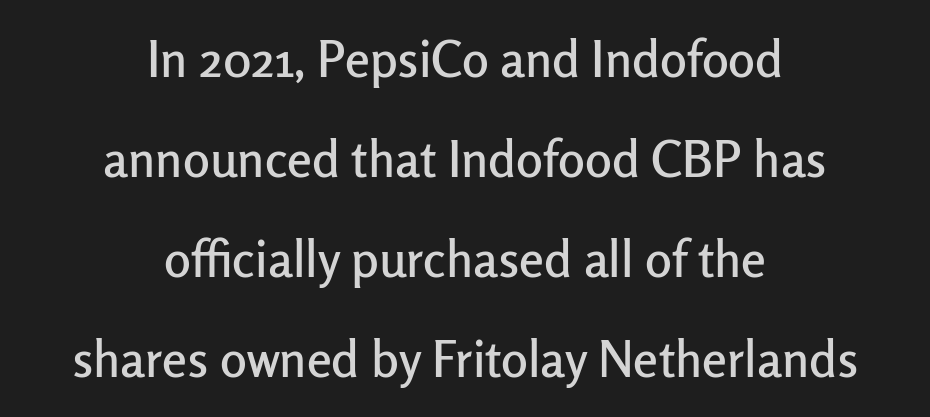
Q: Is the text italic (slanted)? A: No, it is upright.
Q: Is the typeface a serif or a sans-serif typeface? A: Sans-serif.
Q: Is the text underlined? A: No.
Q: How is the paragraph aligned? A: Centered.
Q: Is the spacing between letters normal or unusually wide? A: Normal.
Q: Is the spacing between lines tight, normal or loose? A: Loose.
Q: Width (condensed, normal, or wide)? A: Normal.
Q: Stroke contrast? A: Low.
Q: x-height? A: Medium.
Q: Monospaced? A: No.
